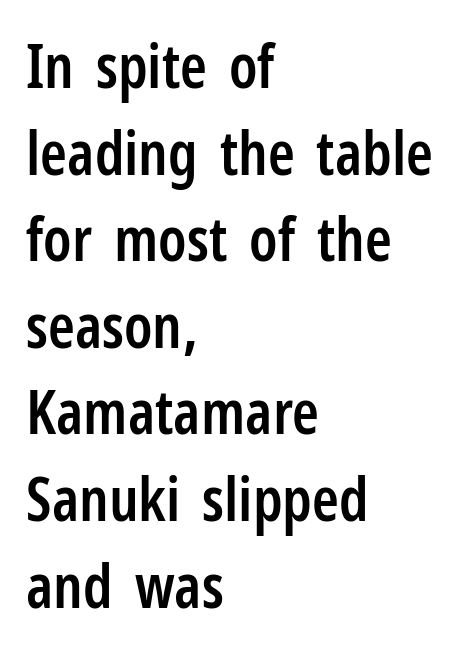
Q: Is the text bold? A: Semi-bold.
Q: Is the text italic (slanted)? A: No, it is upright.
Q: Is the typeface a serif or a sans-serif typeface? A: Sans-serif.
Q: Is the text underlined? A: No.
Q: How is the paragraph aligned? A: Left-aligned.
Q: Is the spacing between letters normal or unusually wide? A: Normal.
Q: Is the spacing between lines tight, normal or loose? A: Normal.
Q: Width (condensed, normal, or wide)? A: Condensed.
Q: Stroke contrast? A: Low.
Q: x-height? A: Medium.
Q: Monospaced? A: No.
